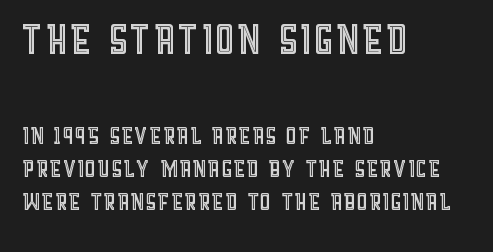
The image shows 55 px condensed type, upright; set left-aligned, tight line spacing (1.07x), normal letter spacing, not underlined; the first (top) block is 1.77x larger; a large x-height.
